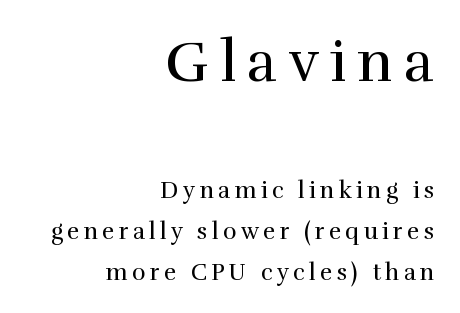
Q: Is the text bold? A: No.
Q: Is the text italic (slanted)? A: No, it is upright.
Q: Is the typeface a serif or a sans-serif typeface? A: Serif.
Q: Is the text underlined? A: No.
Q: How is the paragraph aligned? A: Right-aligned.
Q: Which block of text is set in a larger size, the first (top) or the second (bottom)? A: The first (top) one.
Q: Width (condensed, normal, or wide)? A: Normal.
Q: Stroke contrast? A: High.
Q: x-height? A: Medium.
Q: Monospaced? A: No.
